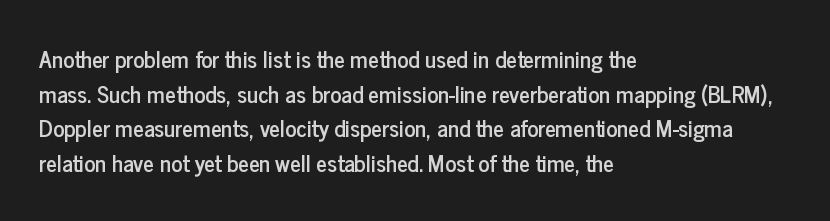
Q: Is the text italic (slanted)? A: No, it is upright.
Q: Is the text underlined? A: No.
Q: How is the paragraph aligned? A: Left-aligned.
Q: Is the spacing between letters normal or unusually wide? A: Normal.
Q: Is the spacing between lines tight, normal or loose? A: Normal.
